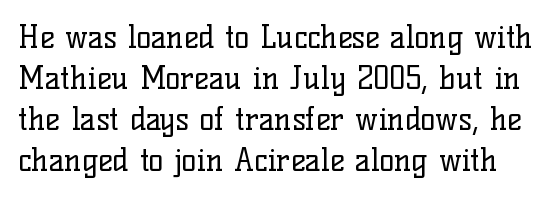
{"serif": "yes", "italic": "no", "bold": "no", "weight": "regular", "width": "normal", "stroke_contrast": "low", "x_height": "medium", "monospaced": "no", "underline": "no", "line_spacing": "normal", "line_spacing_ratio": 1.32, "letter_spacing": "normal", "letter_spacing_em": 0.0, "glyph_px": 31}
